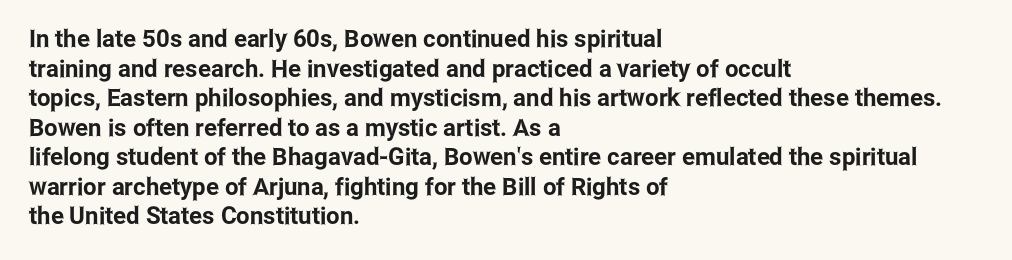
Q: Is the text italic (slanted)? A: No, it is upright.
Q: Is the text underlined? A: No.
Q: How is the paragraph aligned? A: Left-aligned.
Q: Is the spacing between letters normal or unusually wide? A: Normal.
